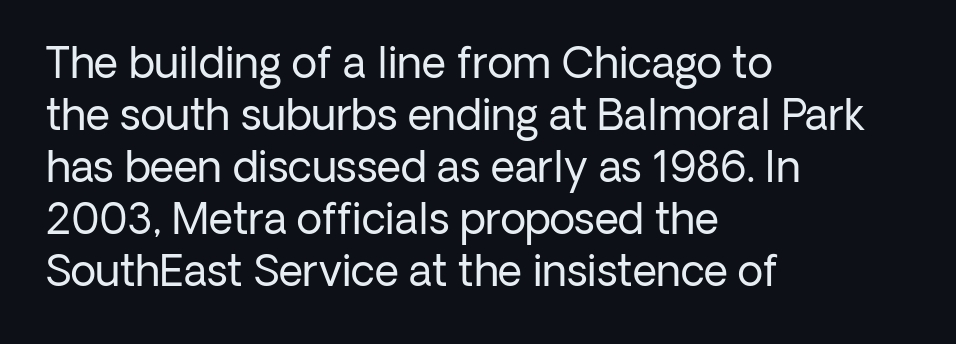
{"serif": "no", "italic": "no", "bold": "no", "weight": "regular", "width": "normal", "stroke_contrast": "low", "x_height": "medium", "monospaced": "no", "underline": "no", "align": "left", "line_spacing_ratio": 1.24, "letter_spacing": "normal", "letter_spacing_em": 0.0, "glyph_px": 42}
